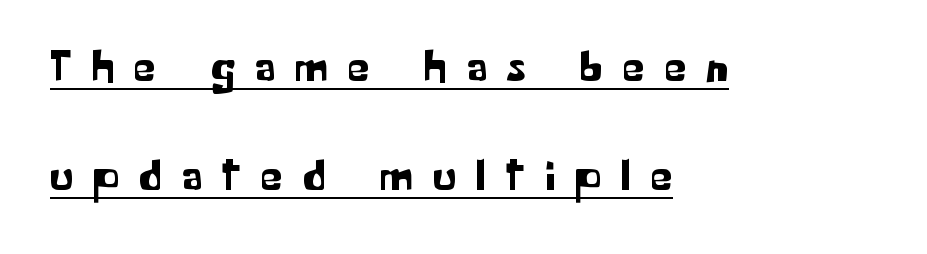
Beneath each row of characters lies a ruled line. Rows of type keep a wide berth in the vertical direction. In CSS terms this would be text-align: left. Character widths vary here, with narrow letters taking less room than wide ones.
